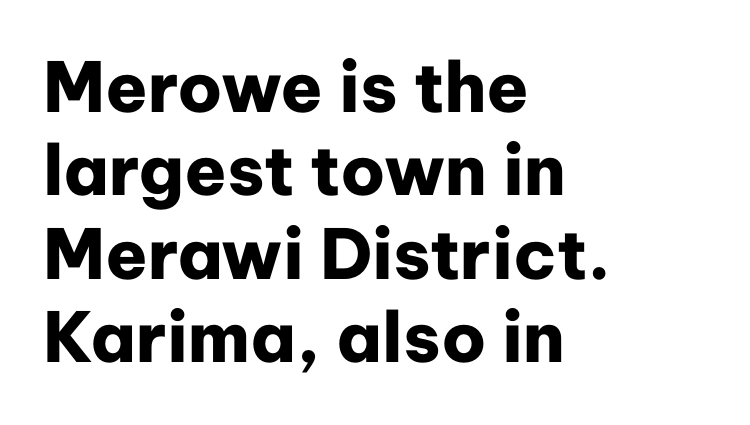
The image shows 69 px heavy sans-serif type, upright; set left-aligned, line spacing 1.21x, normal letter spacing, not underlined; low stroke contrast and a medium x-height.
